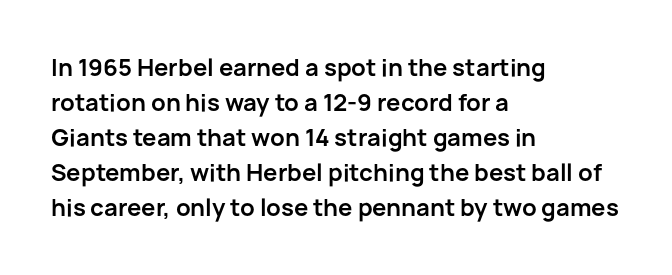
A normal amount of white space separates one row of letters from the next. The lines in this sample share a left origin and differ only in where they stop. Characters follow at the spacing the type designer built in. In terms of weight, the rendering is a true, heavy bold.
